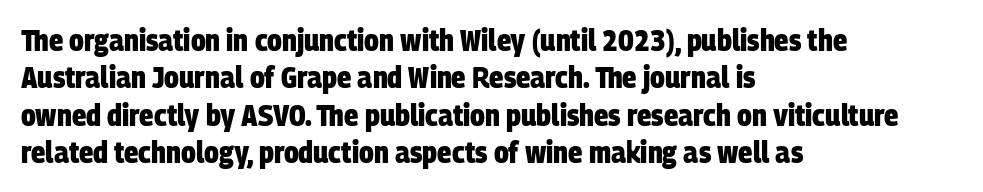
This sample uses plain, unmodified letter spacing. Regarding leading, the lines here are spaced in the standard way. The paragraph has a hard left edge and a soft right edge. Rule under the text: the space is simply empty. Each letter keeps its own natural width here, so spacing adapts to shape.
